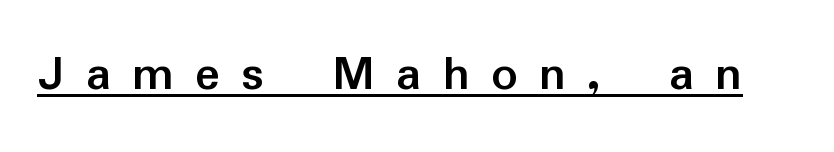
Q: Is the text bold? A: Yes.
Q: Is the text italic (slanted)? A: No, it is upright.
Q: Is the typeface a serif or a sans-serif typeface? A: Sans-serif.
Q: Is the text underlined? A: Yes.
Q: Is the spacing between letters normal or unusually wide? A: Unusually wide.
Q: Width (condensed, normal, or wide)? A: Normal.
Q: Stroke contrast? A: Low.
Q: x-height? A: Medium.
Q: Monospaced? A: No.
